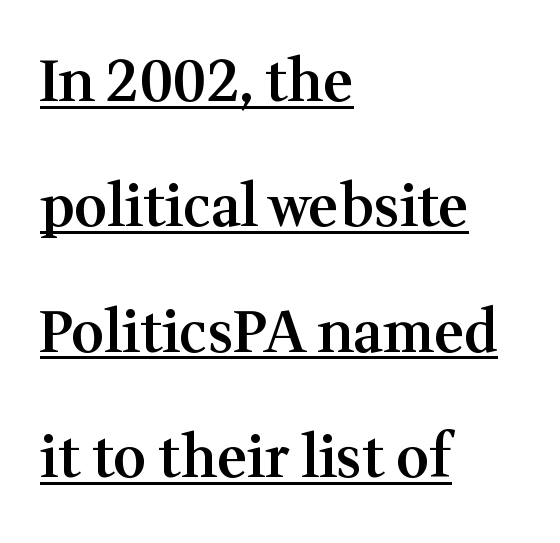
Q: Is the text bold? A: Semi-bold.
Q: Is the text italic (slanted)? A: No, it is upright.
Q: Is the typeface a serif or a sans-serif typeface? A: Serif.
Q: Is the text underlined? A: Yes.
Q: How is the paragraph aligned? A: Left-aligned.
Q: Is the spacing between letters normal or unusually wide? A: Normal.
Q: Is the spacing between lines tight, normal or loose? A: Loose.
Q: Width (condensed, normal, or wide)? A: Normal.
Q: Stroke contrast? A: Medium.
Q: x-height? A: Medium.
Q: Monospaced? A: No.
